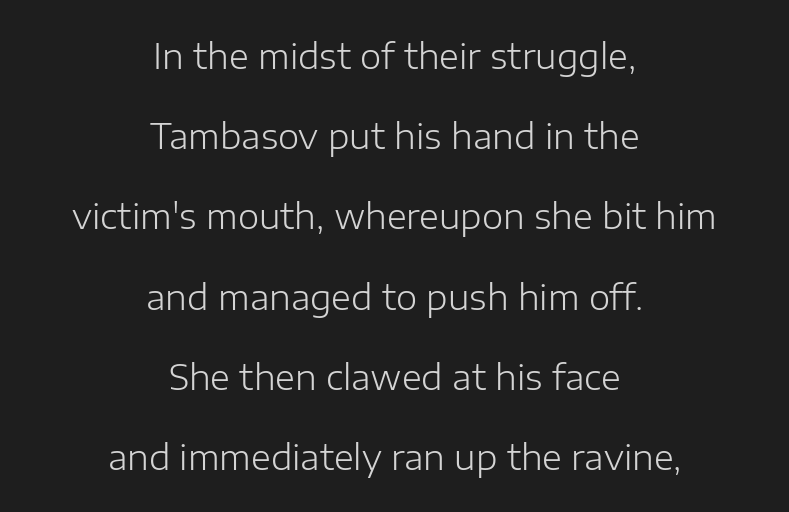
Q: Is the text bold? A: No.
Q: Is the text italic (slanted)? A: No, it is upright.
Q: Is the typeface a serif or a sans-serif typeface? A: Sans-serif.
Q: Is the text underlined? A: No.
Q: How is the paragraph aligned? A: Centered.
Q: Is the spacing between letters normal or unusually wide? A: Normal.
Q: Is the spacing between lines tight, normal or loose? A: Loose.
Q: Width (condensed, normal, or wide)? A: Normal.
Q: Stroke contrast? A: Low.
Q: x-height? A: Medium.
Q: Monospaced? A: No.
